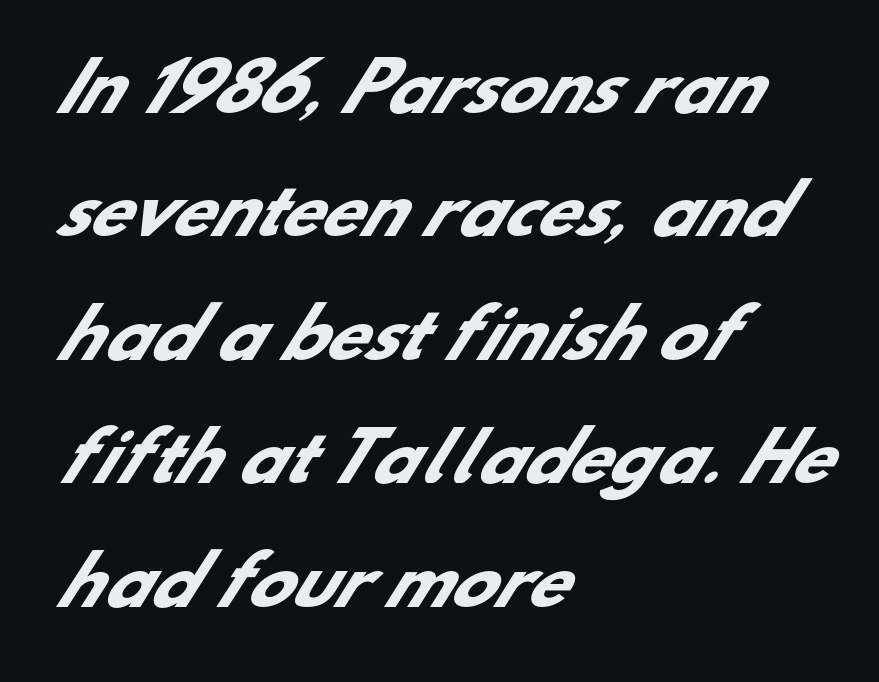
Q: Is the text bold? A: Yes.
Q: Is the typeface a serif or a sans-serif typeface? A: Sans-serif.
Q: Is the text underlined? A: No.
Q: How is the paragraph aligned? A: Left-aligned.
Q: Is the spacing between letters normal or unusually wide? A: Normal.
Q: Width (condensed, normal, or wide)? A: Normal.
Q: Stroke contrast? A: Low.
Q: x-height? A: Small.
Q: Monospaced? A: No.
